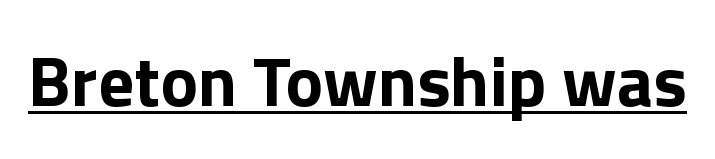
Q: Is the text bold? A: Yes.
Q: Is the text italic (slanted)? A: No, it is upright.
Q: Is the typeface a serif or a sans-serif typeface? A: Sans-serif.
Q: Is the text underlined? A: Yes.
Q: Is the spacing between letters normal or unusually wide? A: Normal.
Q: Width (condensed, normal, or wide)? A: Normal.
Q: x-height? A: Medium.
Q: Monospaced? A: No.
